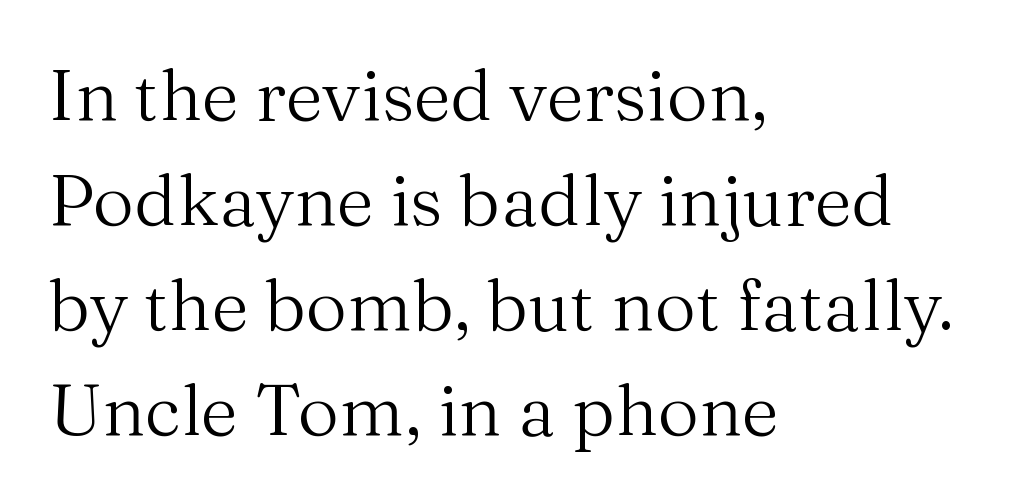
{"serif": "yes", "italic": "no", "bold": "no", "weight": "regular", "width": "normal", "stroke_contrast": "medium", "x_height": "medium", "monospaced": "no", "underline": "no", "align": "left", "line_spacing": "normal", "line_spacing_ratio": 1.46, "letter_spacing": "normal", "letter_spacing_em": 0.0, "glyph_px": 72}
